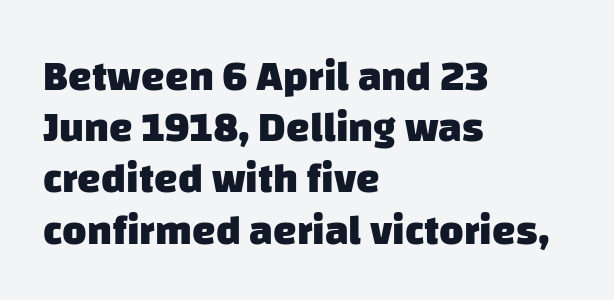
Q: Is the text bold? A: Yes.
Q: Is the typeface a serif or a sans-serif typeface? A: Sans-serif.
Q: Is the text underlined? A: No.
Q: How is the paragraph aligned? A: Left-aligned.
Q: Is the spacing between letters normal or unusually wide? A: Normal.
Q: Width (condensed, normal, or wide)? A: Normal.
Q: Stroke contrast? A: Low.
Q: x-height? A: Large.
Q: Monospaced? A: No.
